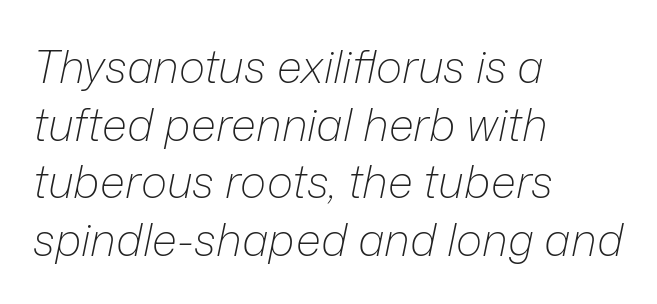
Q: Is the text bold? A: No.
Q: Is the text italic (slanted)? A: Yes, it leans right by about 12 degrees.
Q: Is the text underlined? A: No.
Q: How is the paragraph aligned? A: Left-aligned.
Q: Is the spacing between letters normal or unusually wide? A: Normal.
Q: Is the spacing between lines tight, normal or loose? A: Normal.
Q: Width (condensed, normal, or wide)? A: Normal.
Q: Stroke contrast? A: Low.
Q: x-height? A: Medium.
Q: Monospaced? A: No.
